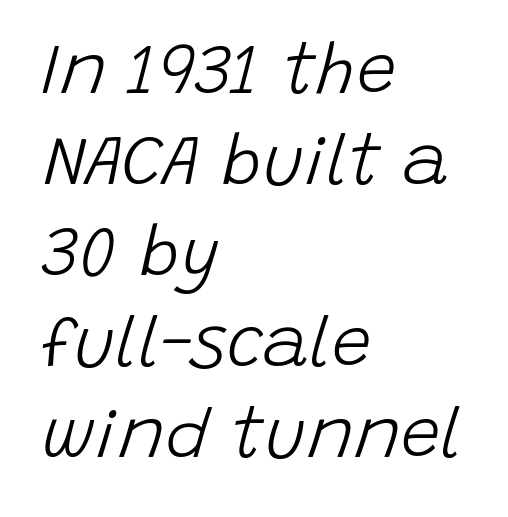
{"italic": "yes", "lean": "right", "slant_degrees": 15, "bold": "no", "weight": "light", "width": "normal", "stroke_contrast": "low", "x_height": "large", "monospaced": "no", "underline": "no", "align": "left", "line_spacing": "normal", "line_spacing_ratio": 1.28, "letter_spacing": "normal", "letter_spacing_em": 0.0, "glyph_px": 71}
